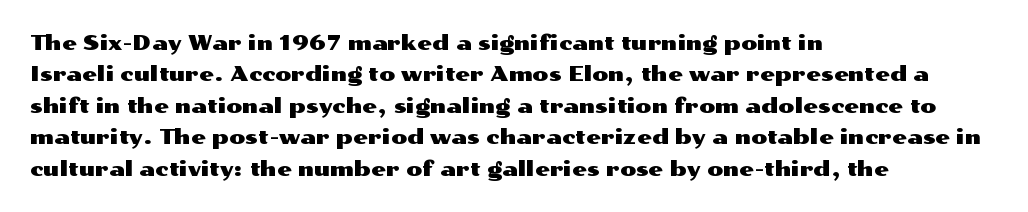
Q: Is the text italic (slanted)? A: No, it is upright.
Q: Is the text underlined? A: No.
Q: How is the paragraph aligned? A: Left-aligned.
Q: Is the spacing between letters normal or unusually wide? A: Normal.
Q: Is the spacing between lines tight, normal or loose? A: Normal.
